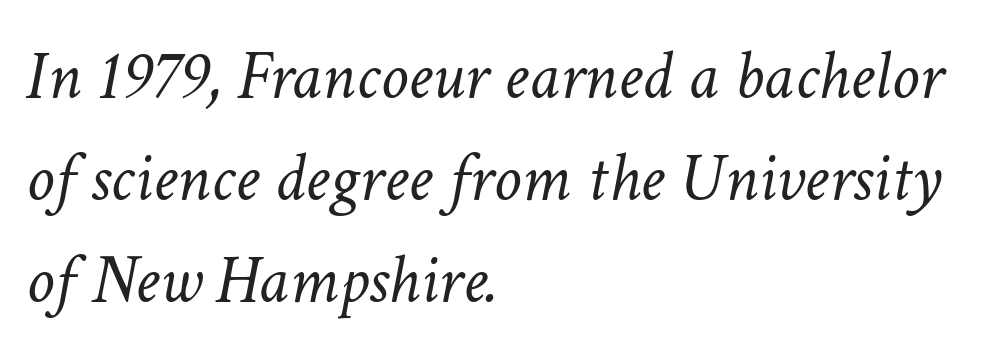
This sample is left-justified, so line endings fall wherever the words run out. The leading is moderate, giving the passage an even texture. Each word holds together tightly as a unit, with standard inter-letter gaps. Think of a printed novel: that variable character pitch is what you see here. Underline: absent. Weight: not bold — regular or lighter.
